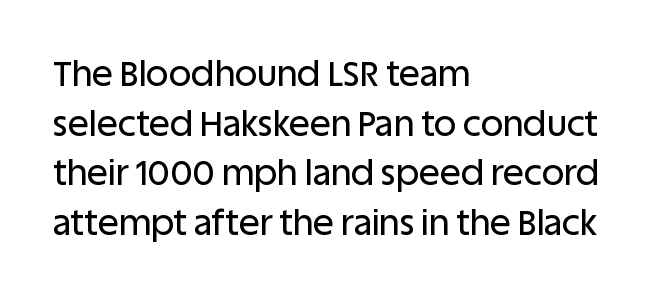
Q: Is the text italic (slanted)? A: No, it is upright.
Q: Is the typeface a serif or a sans-serif typeface? A: Sans-serif.
Q: Is the text underlined? A: No.
Q: How is the paragraph aligned? A: Left-aligned.
Q: Is the spacing between letters normal or unusually wide? A: Normal.
Q: Is the spacing between lines tight, normal or loose? A: Normal.
Q: Width (condensed, normal, or wide)? A: Normal.
Q: Stroke contrast? A: Low.
Q: x-height? A: Large.
Q: Monospaced? A: No.
